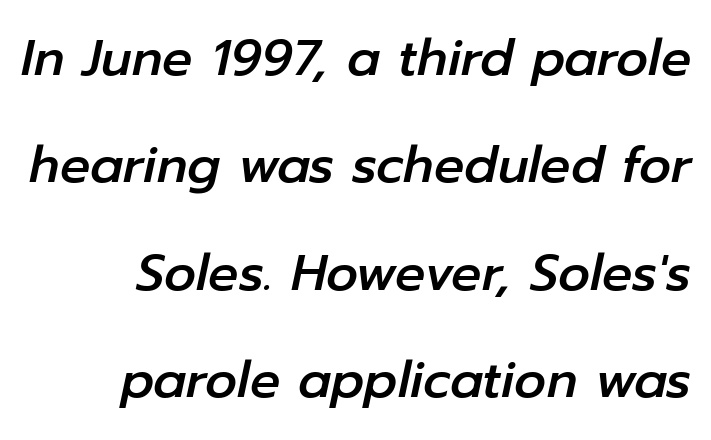
The image shows 50 px text type, italic (leaning right); set loose line spacing (2.15x), normal letter spacing, not underlined; low stroke contrast and a medium x-height.
